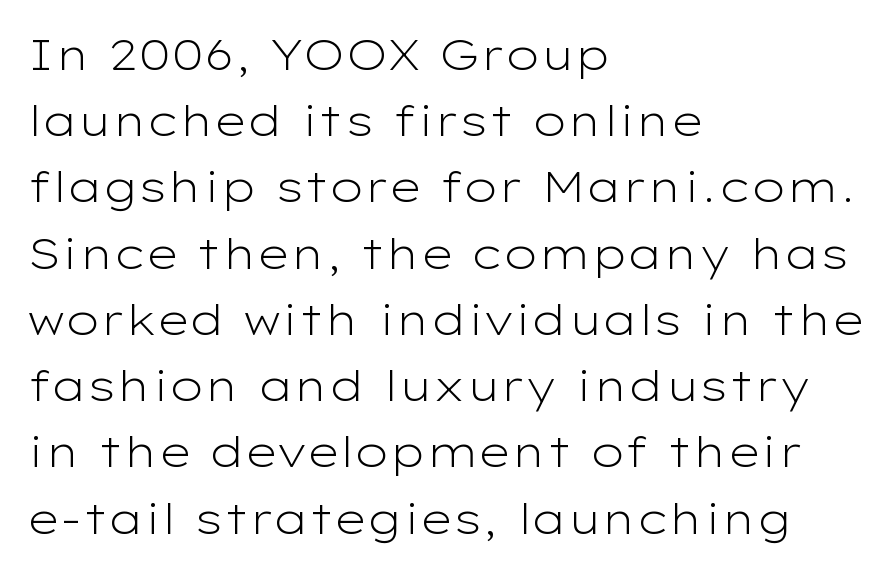
{"serif": "no", "italic": "no", "bold": "no", "weight": "light", "width": "wide", "stroke_contrast": "low", "x_height": "medium", "monospaced": "no", "underline": "no", "align": "left", "line_spacing": "normal", "line_spacing_ratio": 1.54, "letter_spacing": "normal", "letter_spacing_em": 0.0, "glyph_px": 43}
